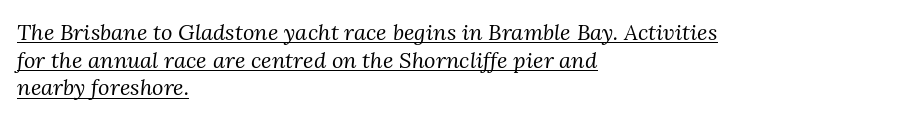
Q: Is the text bold? A: No.
Q: Is the text italic (slanted)? A: Yes, it leans right by about 3 degrees.
Q: Is the text underlined? A: Yes.
Q: How is the paragraph aligned? A: Left-aligned.
Q: Is the spacing between letters normal or unusually wide? A: Normal.
Q: Is the spacing between lines tight, normal or loose? A: Normal.
